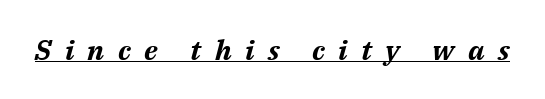
{"italic": "yes", "lean": "right", "slant_degrees": 14, "bold": "yes", "weight": "bold", "width": "normal", "stroke_contrast": "medium", "x_height": "medium", "monospaced": "no", "underline": "yes", "letter_spacing": "wide", "letter_spacing_em": 0.48, "glyph_px": 28}
